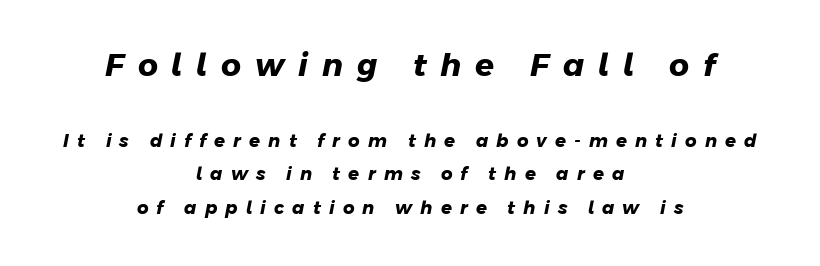
Q: Is the text bold? A: Yes.
Q: Is the typeface a serif or a sans-serif typeface? A: Sans-serif.
Q: Is the text underlined? A: No.
Q: How is the paragraph aligned? A: Centered.
Q: Is the spacing between letters normal or unusually wide? A: Unusually wide.
Q: Which block of text is set in a larger size, the first (top) or the second (bottom)? A: The first (top) one.
Q: Width (condensed, normal, or wide)? A: Normal.
Q: Stroke contrast? A: Low.
Q: x-height? A: Medium.
Q: Monospaced? A: No.
